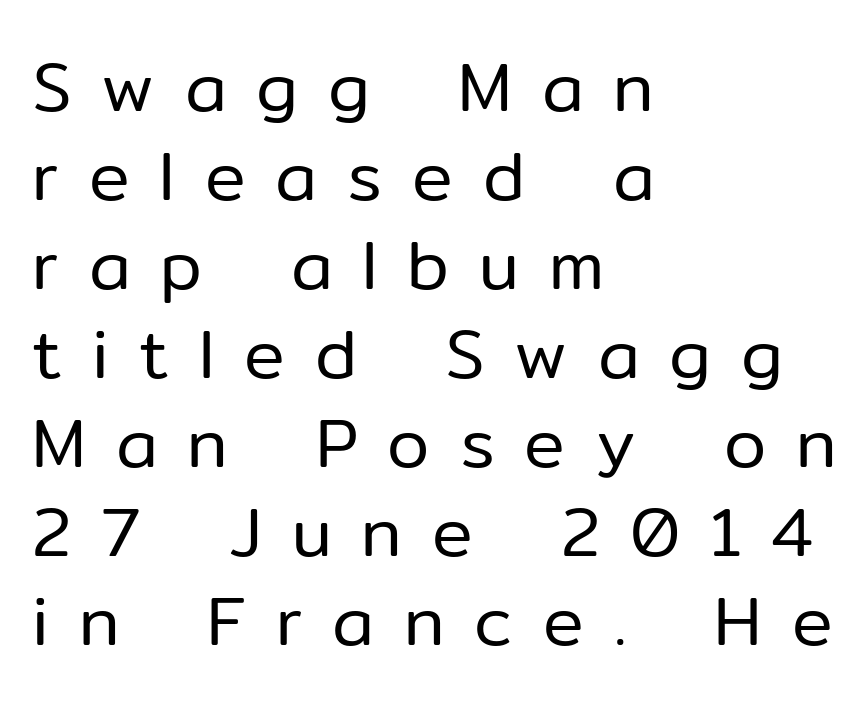
The image shows 68 px regular-weight sans-serif type, upright; set left-aligned, normal line spacing (1.31x), unusually wide letter spacing (+0.44 em), not underlined; low stroke contrast and a medium x-height.
